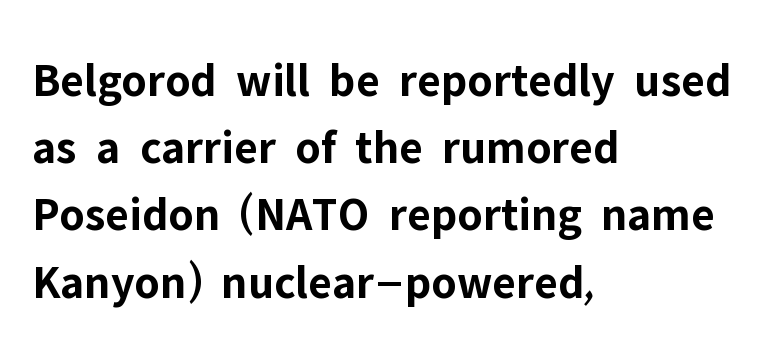
Do the characters align in a grid? No, the font is proportional. Spacing between characters is what you'd get straight out of the box. Strong, thick strokes mark this as bold type. Vertically, the passage feels balanced, rows spaced as you'd expect. Check where the strokes stop: nothing finishes them off — pure sans.
